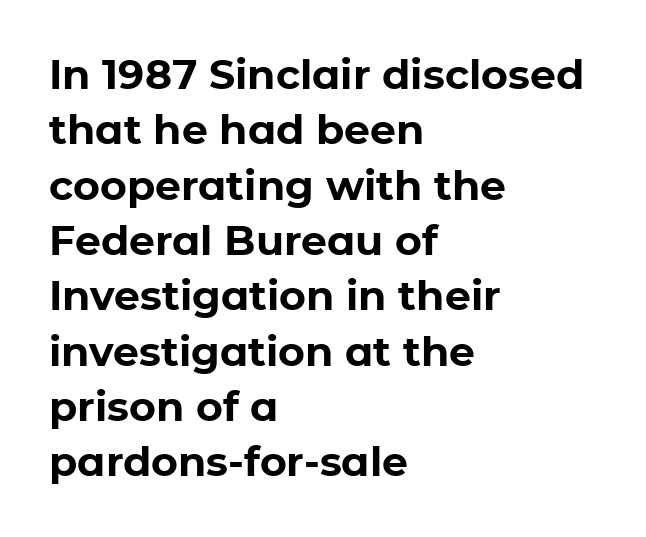
The image shows 41 px bold sans-serif type, upright; set left-aligned, normal line spacing (1.35x), normal letter spacing, not underlined; low stroke contrast and a medium x-height.
